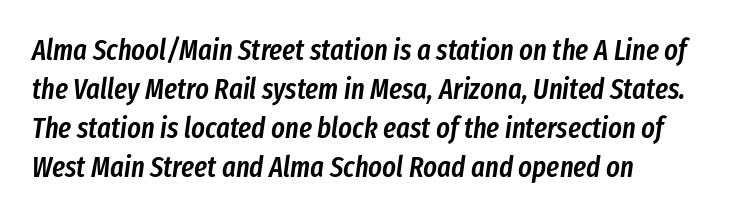
The image shows 29 px semibold, condensed type, italic (leaning right); set left-aligned, normal line spacing (1.35x), normal letter spacing, not underlined; low stroke contrast and a medium x-height.
